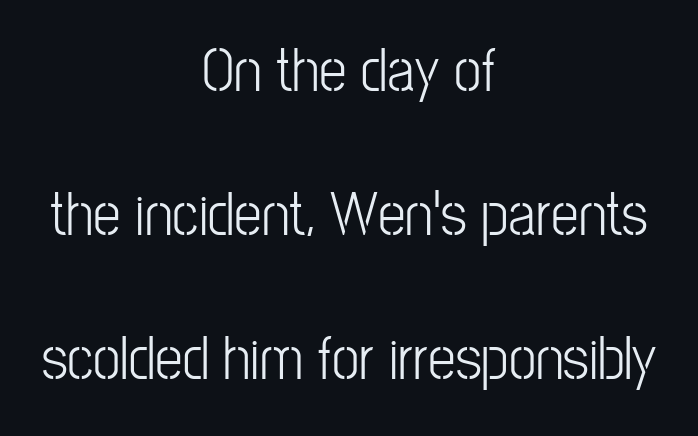
You could not count columns in this text — the font is proportionally spaced. You can tell from the bare stems that sans-serif type was used. Letters rest on an invisible, unmarked baseline. Italic: no, the glyphs are upright roman. What stands out about the letter spacing? Nothing — it is the standard amount. Typeset on center — no edge is straight.
